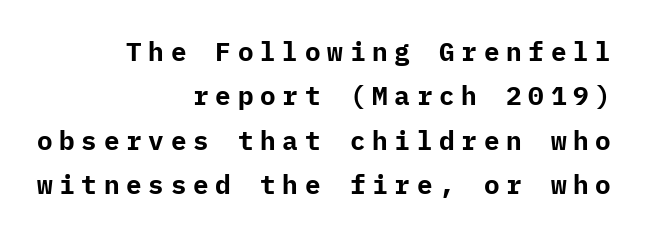
Q: Is the text bold? A: Yes.
Q: Is the text italic (slanted)? A: No, it is upright.
Q: Is the text underlined? A: No.
Q: How is the paragraph aligned? A: Right-aligned.
Q: Is the spacing between letters normal or unusually wide? A: Unusually wide.
